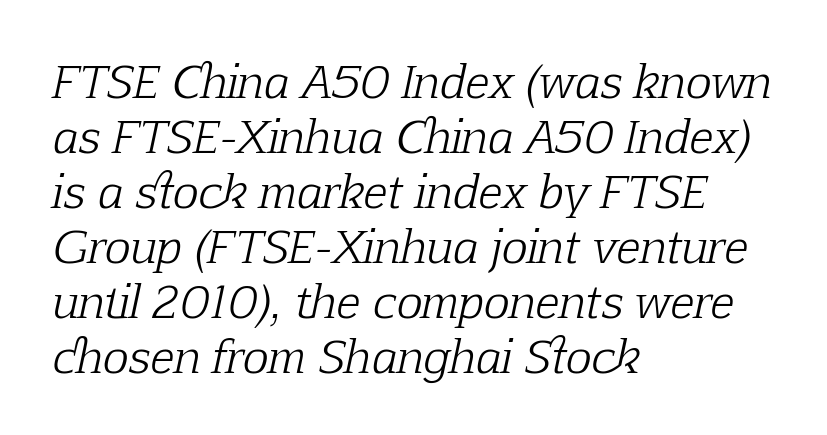
The image shows 44 px light serif type, italic (leaning right); set left-aligned, normal line spacing (1.25x), normal letter spacing, not underlined; low stroke contrast and a medium x-height.
